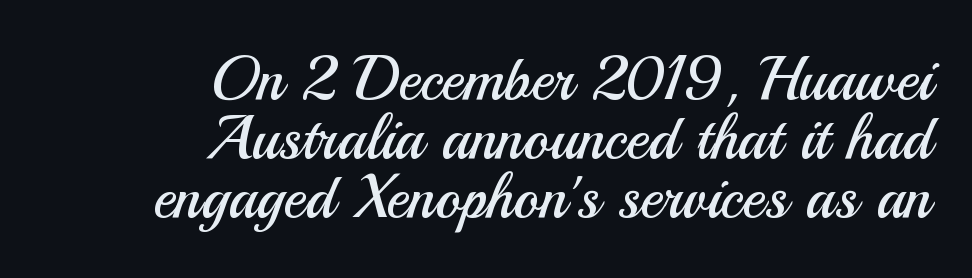
Q: Is the text bold? A: No.
Q: Is the text italic (slanted)? A: Yes.
Q: Is the typeface a serif or a sans-serif typeface? A: Sans-serif.
Q: Is the text underlined? A: No.
Q: How is the paragraph aligned? A: Right-aligned.
Q: Is the spacing between letters normal or unusually wide? A: Normal.
Q: Is the spacing between lines tight, normal or loose? A: Tight.
Q: Width (condensed, normal, or wide)? A: Normal.
Q: Stroke contrast? A: Medium.
Q: x-height? A: Small.
Q: Monospaced? A: No.
